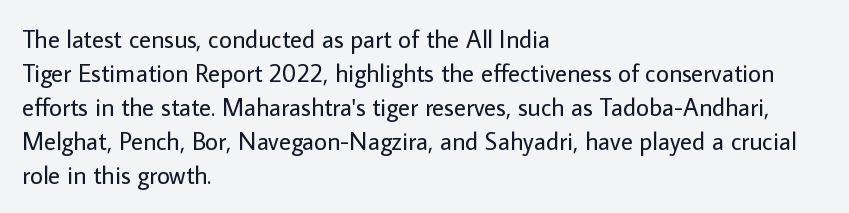
Q: Is the text bold? A: No.
Q: Is the text italic (slanted)? A: No, it is upright.
Q: Is the text underlined? A: No.
Q: How is the paragraph aligned? A: Left-aligned.
Q: Is the spacing between letters normal or unusually wide? A: Normal.
Q: Is the spacing between lines tight, normal or loose? A: Normal.
